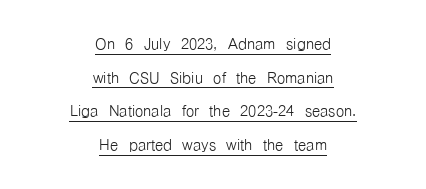
The image shows 21 px text type, upright; set centered, normal line spacing (1.6x), normal letter spacing, underlined.
